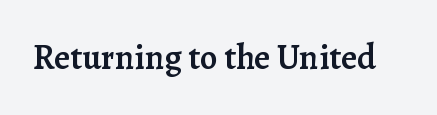
{"serif": "yes", "italic": "no", "bold": "semi", "weight": "semibold", "width": "normal", "stroke_contrast": "low", "x_height": "medium", "monospaced": "no", "underline": "no", "letter_spacing": "normal", "letter_spacing_em": 0.0, "glyph_px": 35}
